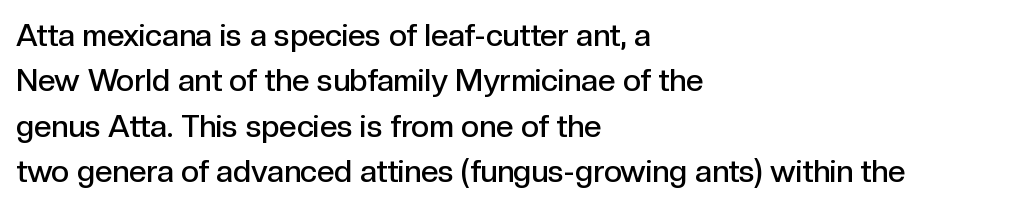
The image shows 31 px semibold sans-serif type, upright; set left-aligned, normal line spacing (1.46x), normal letter spacing, not underlined; a medium x-height.
